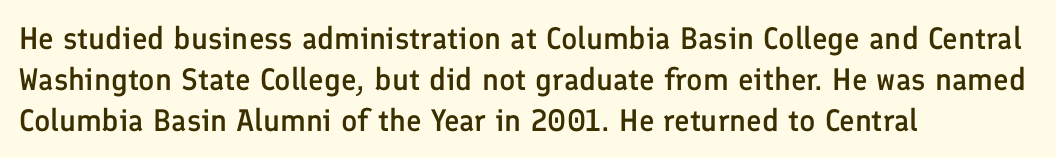
The image shows 31 px semibold sans-serif type, upright; set left-aligned, normal line spacing (1.32x), normal letter spacing, not underlined; low stroke contrast and a medium x-height.
